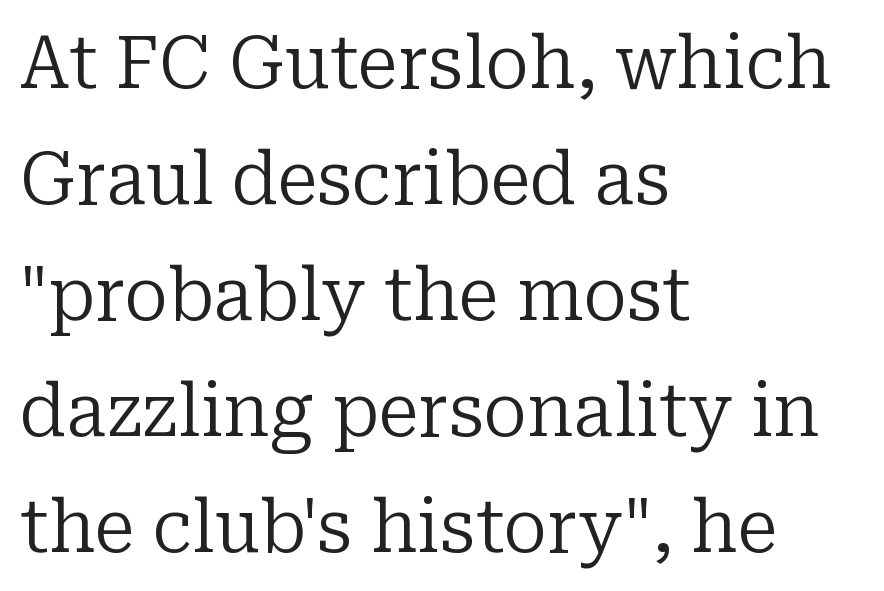
Q: Is the text bold? A: No.
Q: Is the text italic (slanted)? A: No, it is upright.
Q: Is the typeface a serif or a sans-serif typeface? A: Serif.
Q: Is the text underlined? A: No.
Q: How is the paragraph aligned? A: Left-aligned.
Q: Is the spacing between letters normal or unusually wide? A: Normal.
Q: Is the spacing between lines tight, normal or loose? A: Normal.
Q: Width (condensed, normal, or wide)? A: Normal.
Q: Stroke contrast? A: Low.
Q: x-height? A: Medium.
Q: Monospaced? A: No.
